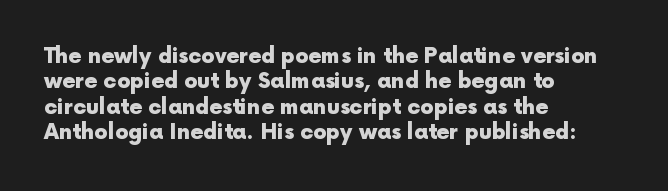
{"italic": "no", "bold": "yes", "underline": "no", "align": "left", "line_spacing_ratio": 1.21, "letter_spacing": "normal", "letter_spacing_em": 0.0, "glyph_px": 21}
